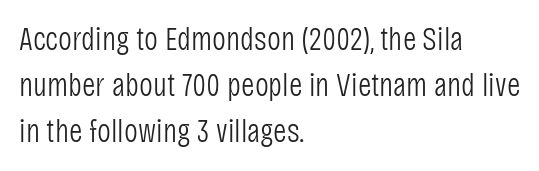
{"serif": "no", "italic": "no", "bold": "no", "weight": "light", "width": "condensed", "stroke_contrast": "low", "x_height": "large", "monospaced": "no", "underline": "no", "align": "left", "line_spacing": "normal", "line_spacing_ratio": 1.4, "letter_spacing": "normal", "letter_spacing_em": 0.0, "glyph_px": 33}
